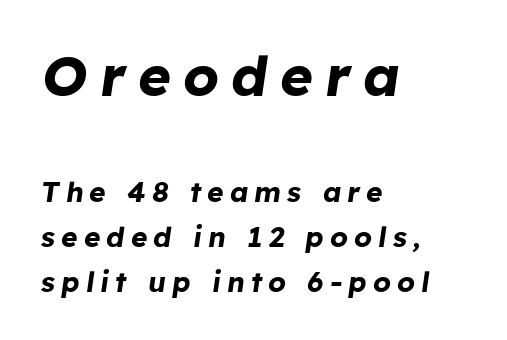
The image shows 56 px bold type, italic (leaning right); set left-aligned, normal line spacing (1.6x), unusually wide letter spacing (+0.22 em), not underlined; the first (top) block is 2.0x larger; low stroke contrast and a medium x-height.
